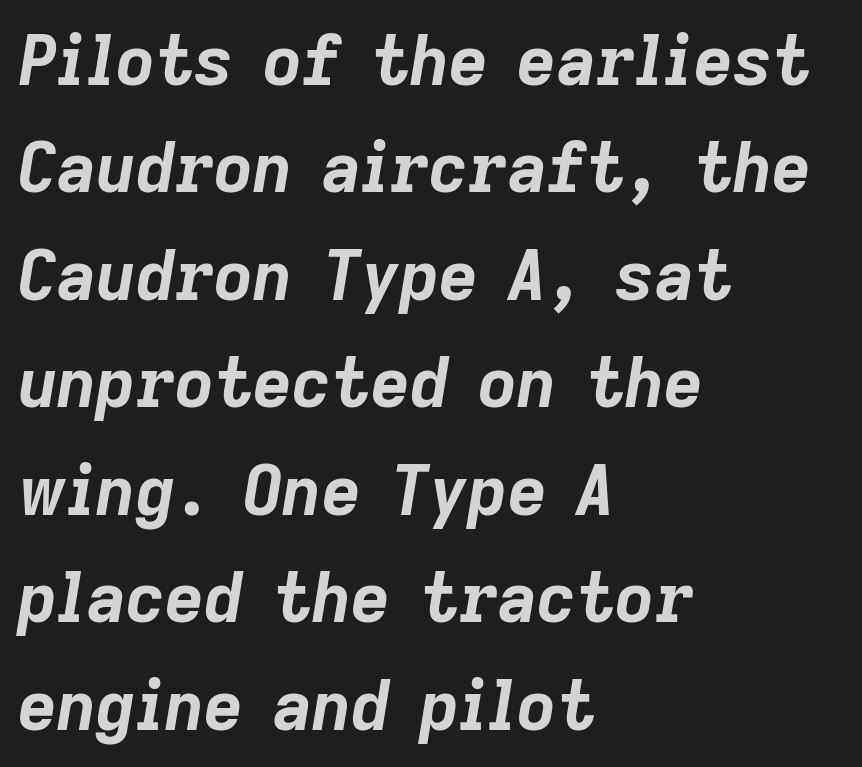
The image shows 68 px bold type, italic (leaning right); set left-aligned, normal line spacing (1.58x), normal letter spacing, not underlined; low stroke contrast and a medium x-height.
